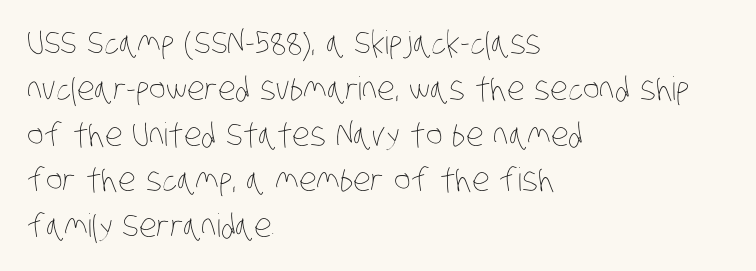
{"bold": "no", "weight": "thin", "width": "condensed", "stroke_contrast": "low", "x_height": "large", "monospaced": "no", "underline": "no", "align": "left", "line_spacing": "normal", "line_spacing_ratio": 1.43, "letter_spacing": "normal", "letter_spacing_em": 0.0, "glyph_px": 32}
